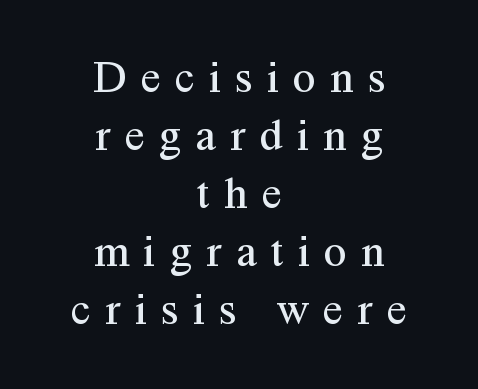
{"serif": "yes", "italic": "no", "bold": "no", "weight": "regular", "width": "normal", "stroke_contrast": "medium", "x_height": "medium", "monospaced": "no", "underline": "no", "align": "center", "line_spacing": "normal", "line_spacing_ratio": 1.26, "letter_spacing": "wide", "letter_spacing_em": 0.31, "glyph_px": 46}
